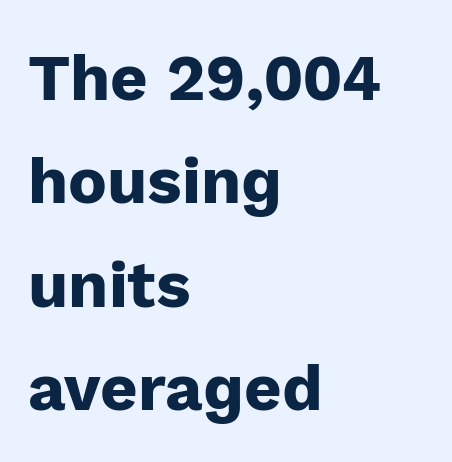
{"serif": "no", "italic": "no", "bold": "yes", "weight": "heavy", "width": "normal", "stroke_contrast": "low", "x_height": "medium", "monospaced": "no", "underline": "no", "align": "left", "line_spacing": "normal", "line_spacing_ratio": 1.59, "letter_spacing": "normal", "letter_spacing_em": 0.0, "glyph_px": 65}
